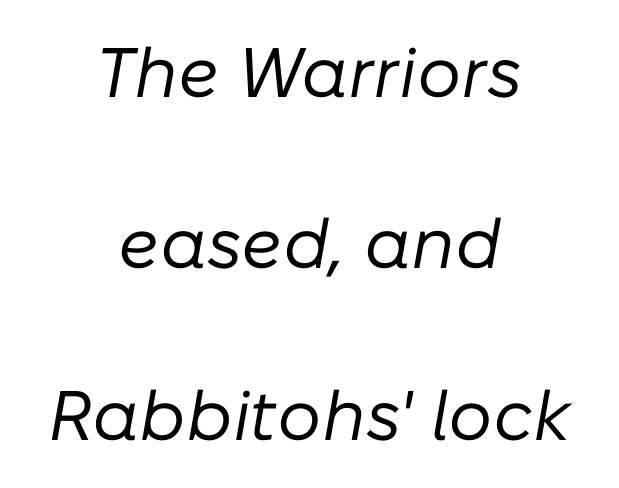
{"italic": "yes", "lean": "right", "slant_degrees": 10, "bold": "no", "weight": "regular", "width": "normal", "stroke_contrast": "low", "x_height": "medium", "monospaced": "no", "underline": "no", "align": "center", "line_spacing": "loose", "line_spacing_ratio": 2.45, "letter_spacing": "normal", "letter_spacing_em": 0.0, "glyph_px": 70}
